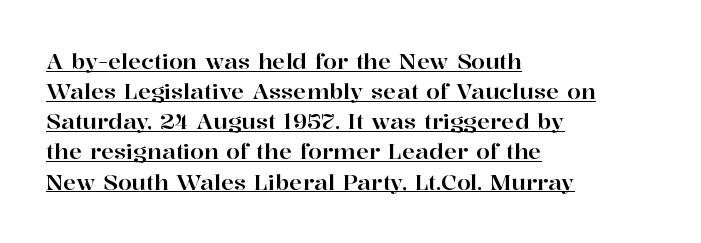
Q: Is the text italic (slanted)? A: No, it is upright.
Q: Is the text underlined? A: Yes.
Q: How is the paragraph aligned? A: Left-aligned.
Q: Is the spacing between letters normal or unusually wide? A: Normal.
Q: Is the spacing between lines tight, normal or loose? A: Normal.
